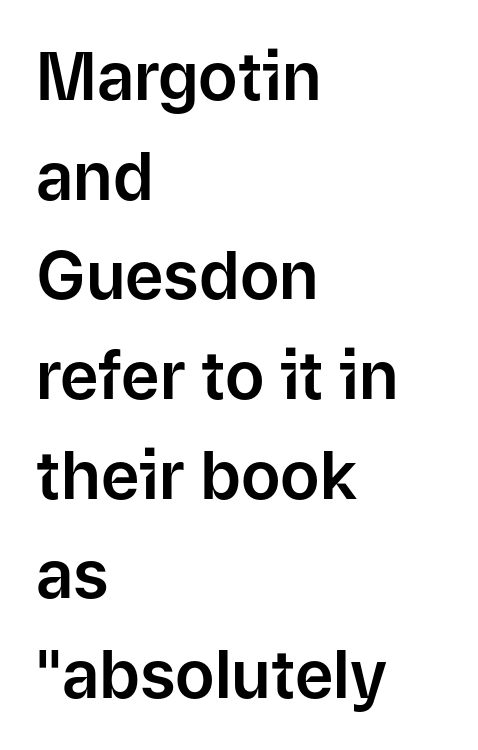
Q: Is the text italic (slanted)? A: No, it is upright.
Q: Is the typeface a serif or a sans-serif typeface? A: Sans-serif.
Q: Is the text underlined? A: No.
Q: How is the paragraph aligned? A: Left-aligned.
Q: Is the spacing between letters normal or unusually wide? A: Normal.
Q: Is the spacing between lines tight, normal or loose? A: Normal.
Q: Width (condensed, normal, or wide)? A: Normal.
Q: Stroke contrast? A: Low.
Q: x-height? A: Medium.
Q: Monospaced? A: No.
